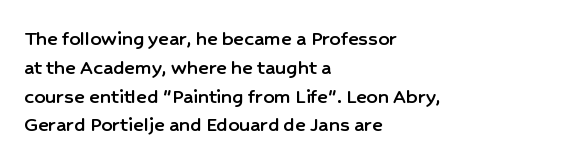
{"italic": "no", "underline": "no", "align": "left", "line_spacing": "normal", "line_spacing_ratio": 1.31, "letter_spacing": "normal", "letter_spacing_em": 0.0, "glyph_px": 22}
